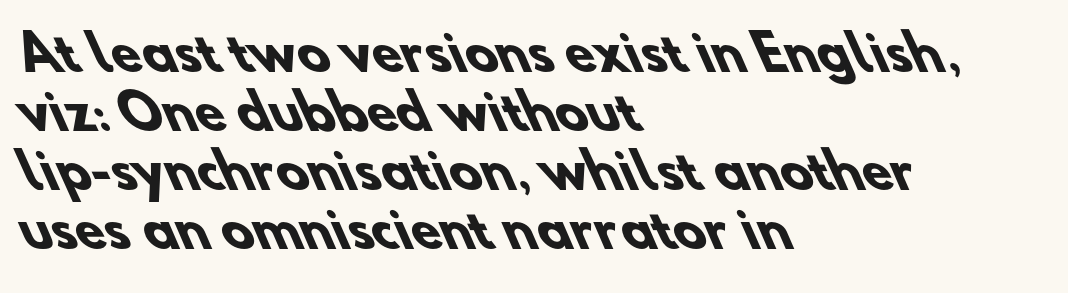
The font is running at its bold setting. The letterforms sit shoulder to shoulder at normal distance. To sum up the face: it is a sans, with no serifs. The setting favours the left margin, as ordinary paragraphs usually do.
